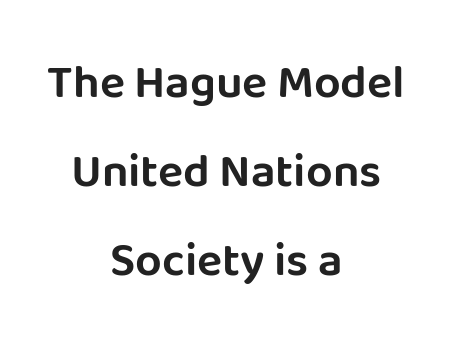
Q: Is the text italic (slanted)? A: No, it is upright.
Q: Is the typeface a serif or a sans-serif typeface? A: Sans-serif.
Q: Is the text underlined? A: No.
Q: How is the paragraph aligned? A: Centered.
Q: Is the spacing between letters normal or unusually wide? A: Normal.
Q: Width (condensed, normal, or wide)? A: Normal.
Q: Stroke contrast? A: Low.
Q: x-height? A: Large.
Q: Monospaced? A: No.
